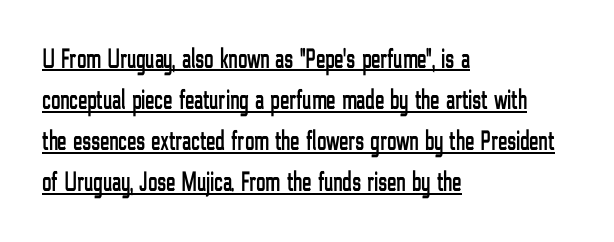
{"serif": "no", "italic": "no", "width": "condensed", "stroke_contrast": "low", "x_height": "medium", "monospaced": "no", "underline": "yes", "align": "left", "line_spacing": "normal", "line_spacing_ratio": 1.47, "letter_spacing": "normal", "letter_spacing_em": 0.0, "glyph_px": 28}
